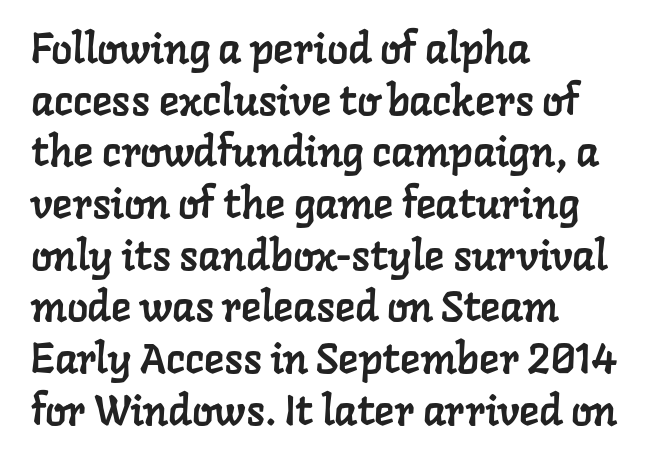
Q: Is the typeface a serif or a sans-serif typeface? A: Serif.
Q: Is the text underlined? A: No.
Q: How is the paragraph aligned? A: Left-aligned.
Q: Is the spacing between letters normal or unusually wide? A: Normal.
Q: Width (condensed, normal, or wide)? A: Normal.
Q: Stroke contrast? A: Low.
Q: x-height? A: Medium.
Q: Monospaced? A: No.
